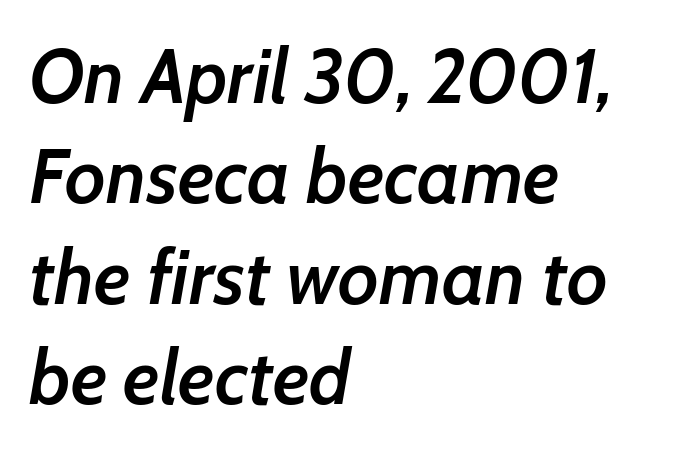
{"italic": "yes", "lean": "right", "slant_degrees": 7, "bold": "semi", "weight": "semibold", "width": "normal", "stroke_contrast": "low", "x_height": "medium", "monospaced": "no", "underline": "no", "align": "left", "line_spacing": "normal", "line_spacing_ratio": 1.32, "letter_spacing": "normal", "letter_spacing_em": 0.0, "glyph_px": 76}
